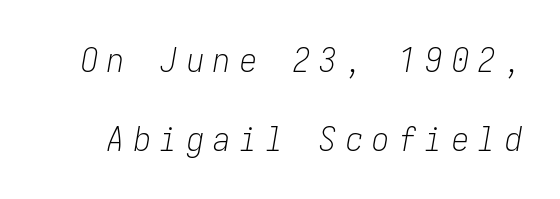
{"italic": "yes", "lean": "right", "slant_degrees": 10, "bold": "no", "weight": "light", "width": "condensed", "stroke_contrast": "low", "x_height": "medium", "underline": "no", "line_spacing": "loose", "line_spacing_ratio": 2.31, "letter_spacing": "wide", "letter_spacing_em": 0.28, "glyph_px": 34}
